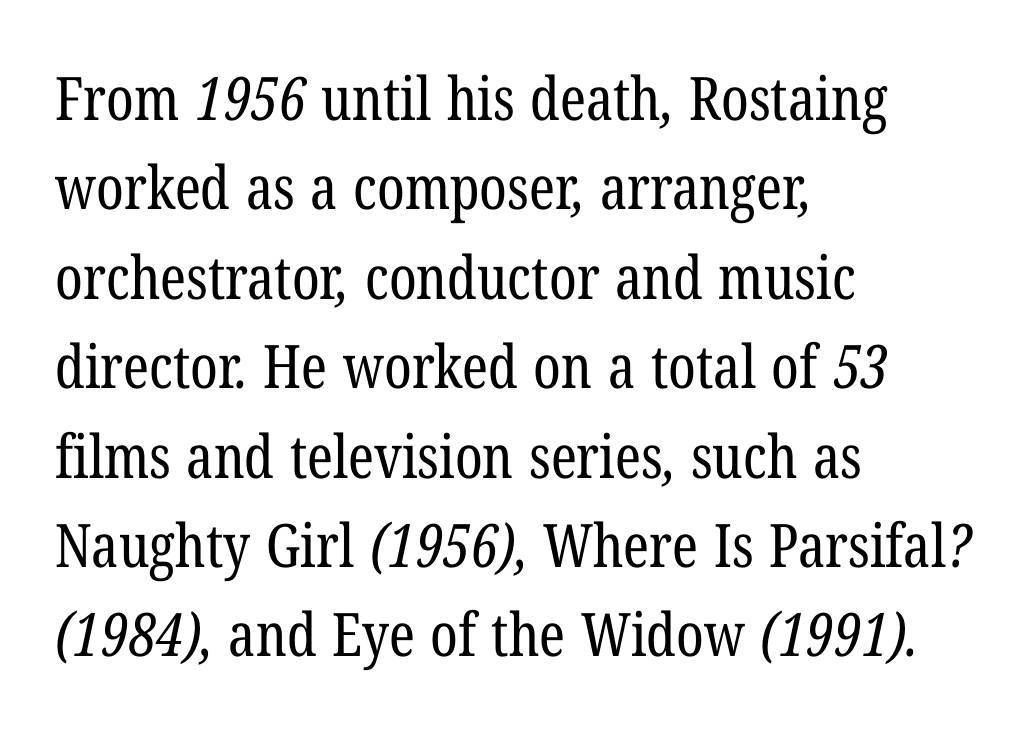
In CSS terms this would be text-align: left. Tracking here is standard; glyphs follow each other at the usual distance. Any mark beneath the type? The region is blank. This reads as an unemphasized weight, regular at the heaviest. These lines are rendered in a variable-pitch font.
